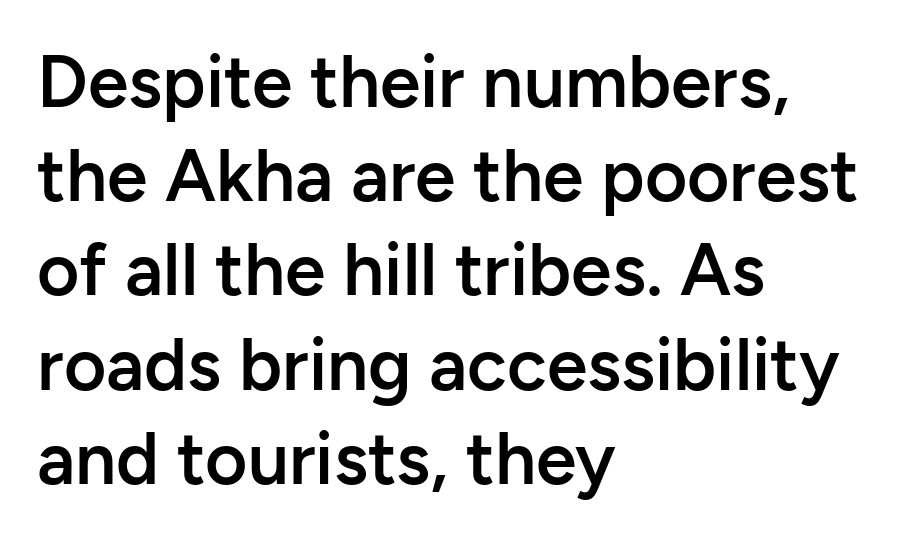
The image shows 73 px semibold sans-serif type, upright; set left-aligned, normal line spacing (1.29x), normal letter spacing, not underlined; low stroke contrast and a medium x-height.
